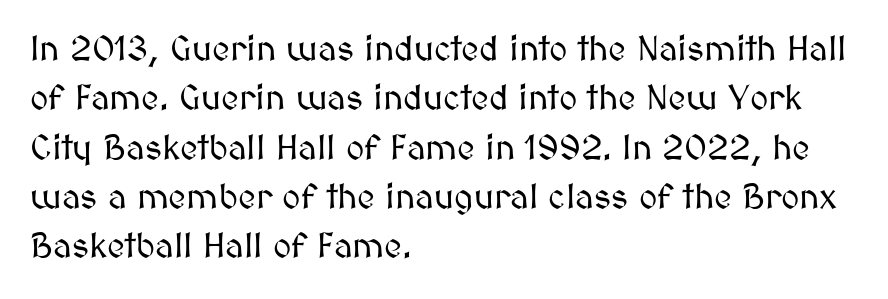
Q: Is the text italic (slanted)? A: No, it is upright.
Q: Is the text underlined? A: No.
Q: How is the paragraph aligned? A: Left-aligned.
Q: Is the spacing between letters normal or unusually wide? A: Normal.
Q: Is the spacing between lines tight, normal or loose? A: Normal.
Q: Width (condensed, normal, or wide)? A: Normal.
Q: Stroke contrast? A: Medium.
Q: x-height? A: Medium.
Q: Monospaced? A: No.
